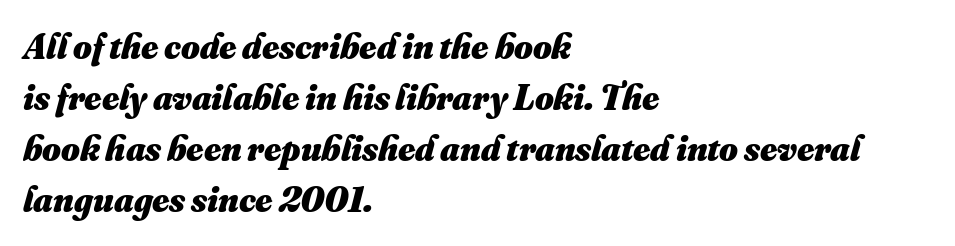
The image shows 36 px heavy type; set left-aligned, normal line spacing (1.42x), normal letter spacing, not underlined; medium stroke contrast and a small x-height.
